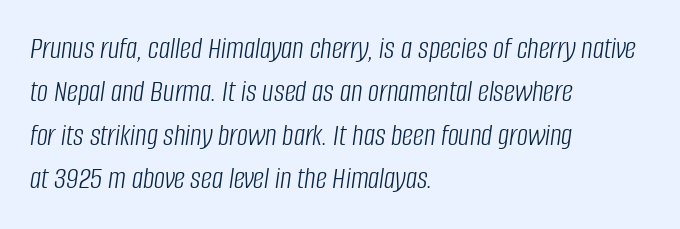
Note the varied advance widths — an 'i' is clearly narrower than an 'm'. Teacher's note: observe the even left margin — that is flush-left alignment. Yep, that's italic — everything's leaning. The gaps between neighbouring characters are ordinary and unremarkable. Lines of text with bare space underneath. Is this a heavy cut? Hardly; it is regular or lighter.
